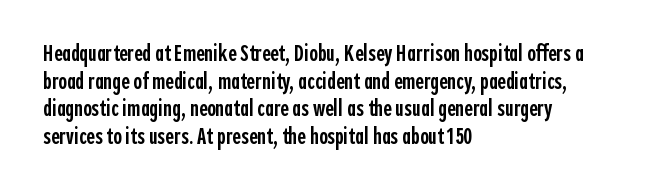
{"italic": "no", "bold": "semi", "underline": "no", "align": "left", "line_spacing_ratio": 1.2, "letter_spacing": "normal", "letter_spacing_em": 0.0, "glyph_px": 23}
